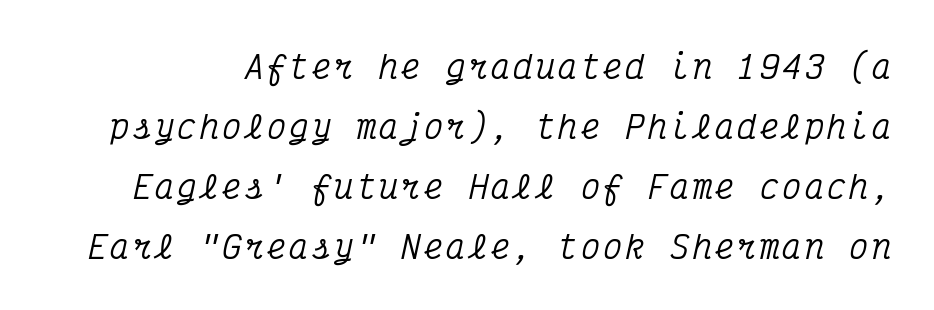
In terms of posture, this sample is oblique. Spacing verdict: monospaced, one width for all characters. Type without underlining. The font family rendered here belongs to the serif group.
